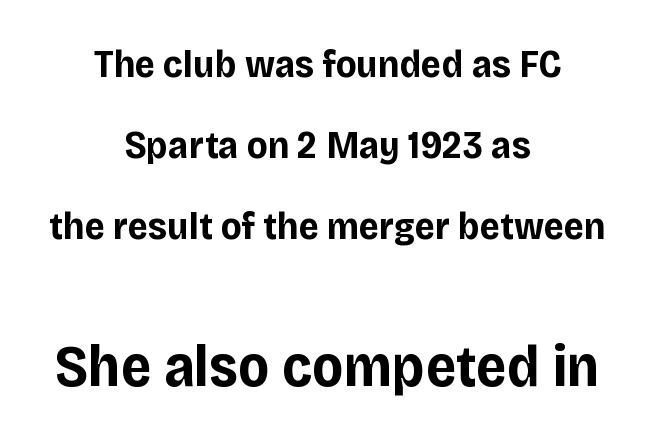
The image shows 59 px bold sans-serif type, upright; set centered, loose line spacing (2.08x), normal letter spacing, not underlined; the second (bottom) block is 1.51x larger; low stroke contrast and a large x-height.
